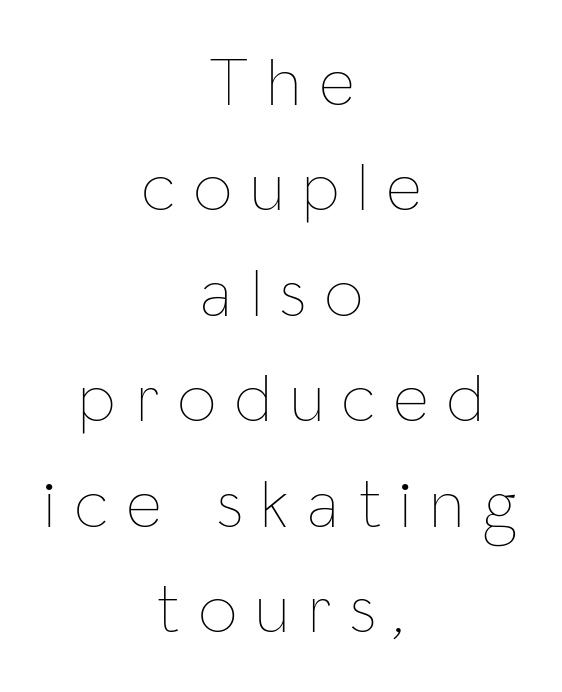
{"italic": "no", "bold": "no", "weight": "thin", "width": "condensed", "stroke_contrast": "low", "x_height": "medium", "monospaced": "no", "underline": "no", "align": "center", "line_spacing": "normal", "line_spacing_ratio": 1.55, "letter_spacing": "wide", "letter_spacing_em": 0.29, "glyph_px": 68}
